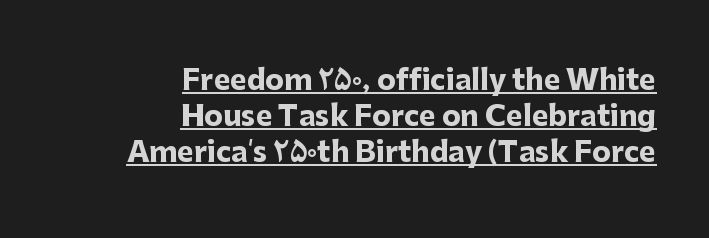
This rendering uses right alignment, leaving the left contour irregular. No extra tracking has been applied to these lines. Think of a printed novel: that variable character pitch is what you see here. Caption: lettering with a line underneath. Does the leading feel generous? No, just average. A typesetter would mark this as roman, not italic.
